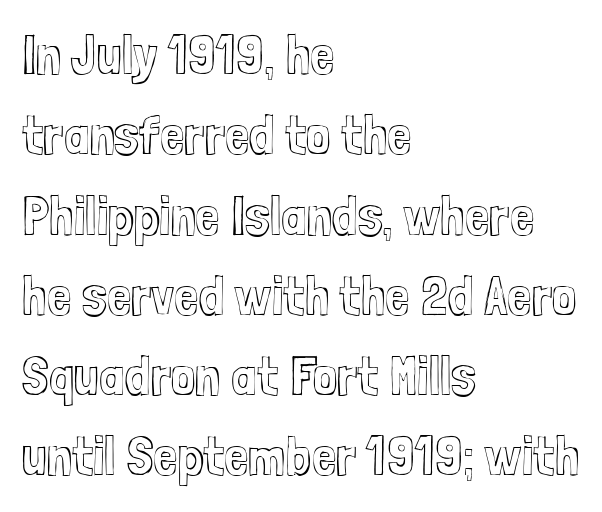
{"italic": "no", "width": "condensed", "x_height": "medium", "monospaced": "no", "underline": "no", "align": "left", "line_spacing": "normal", "line_spacing_ratio": 1.46, "letter_spacing": "normal", "letter_spacing_em": 0.0, "glyph_px": 55}
